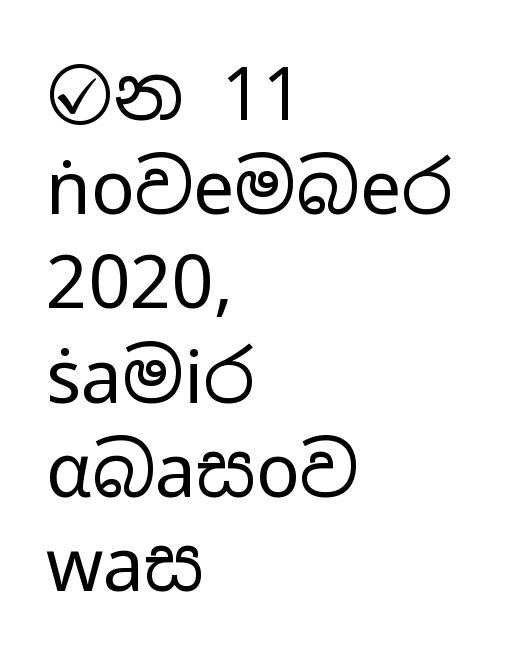
The image shows 73 px regular-weight, wide sans-serif type, upright; set left-aligned, normal line spacing (1.29x), normal letter spacing, not underlined; low stroke contrast and a medium x-height.
